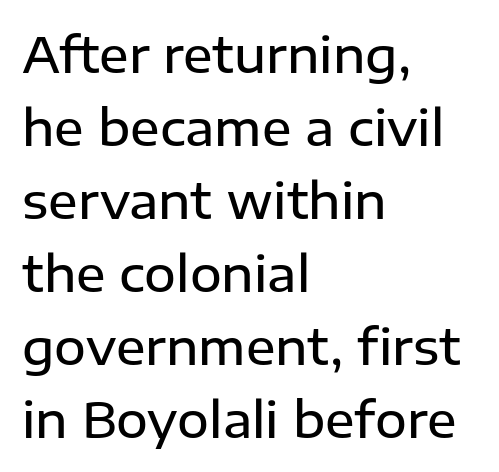
Q: Is the text bold? A: Semi-bold.
Q: Is the text italic (slanted)? A: No, it is upright.
Q: Is the typeface a serif or a sans-serif typeface? A: Sans-serif.
Q: Is the text underlined? A: No.
Q: How is the paragraph aligned? A: Left-aligned.
Q: Is the spacing between letters normal or unusually wide? A: Normal.
Q: Is the spacing between lines tight, normal or loose? A: Normal.
Q: Width (condensed, normal, or wide)? A: Normal.
Q: Stroke contrast? A: Low.
Q: x-height? A: Medium.
Q: Monospaced? A: No.
